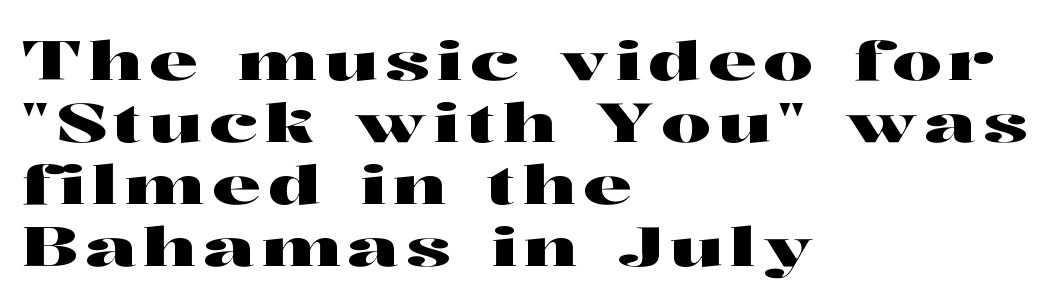
The image shows 55 px wide serif type, upright; set left-aligned, tight line spacing (1.13x), not underlined; high stroke contrast and a medium x-height.
